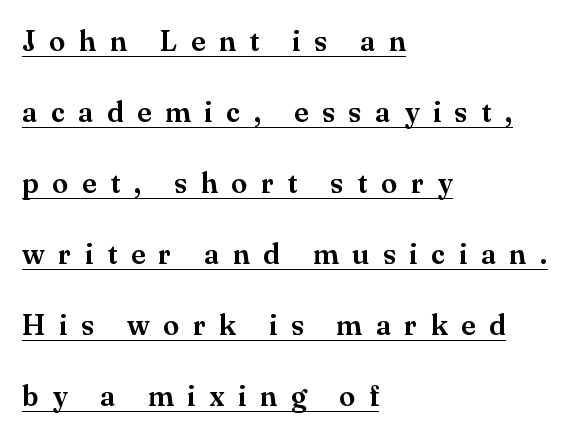
The image shows 29 px serif type, upright; set left-aligned, loose line spacing (2.45x), unusually wide letter spacing (+0.47 em), underlined; medium stroke contrast and a small x-height.
